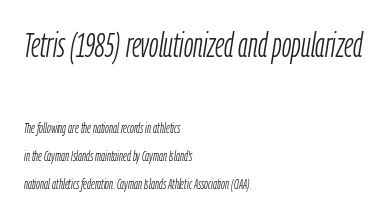
Q: Is the text bold? A: No.
Q: Is the text italic (slanted)? A: Yes, it leans right by about 9 degrees.
Q: Is the text underlined? A: No.
Q: How is the paragraph aligned? A: Left-aligned.
Q: Is the spacing between letters normal or unusually wide? A: Normal.
Q: Is the spacing between lines tight, normal or loose? A: Loose.
Q: Which block of text is set in a larger size, the first (top) or the second (bottom)? A: The first (top) one.
Q: Width (condensed, normal, or wide)? A: Condensed.
Q: Stroke contrast? A: Low.
Q: x-height? A: Medium.
Q: Monospaced? A: No.
